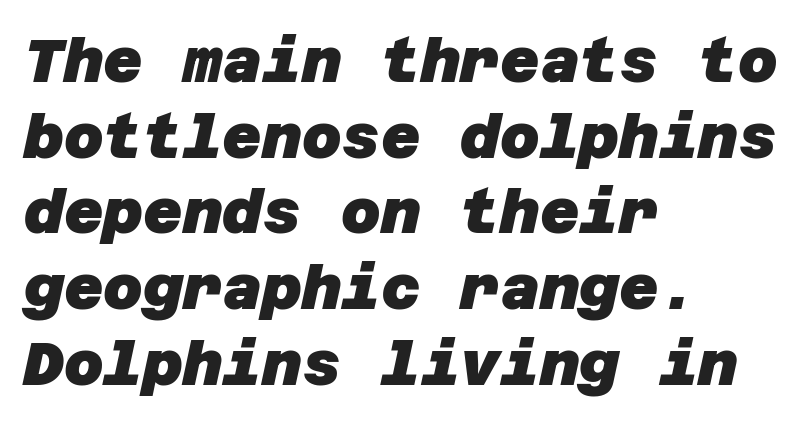
Q: Is the text bold? A: Yes.
Q: Is the typeface a serif or a sans-serif typeface? A: Sans-serif.
Q: Is the text underlined? A: No.
Q: How is the paragraph aligned? A: Left-aligned.
Q: Is the spacing between letters normal or unusually wide? A: Normal.
Q: Width (condensed, normal, or wide)? A: Normal.
Q: Stroke contrast? A: Low.
Q: x-height? A: Large.
